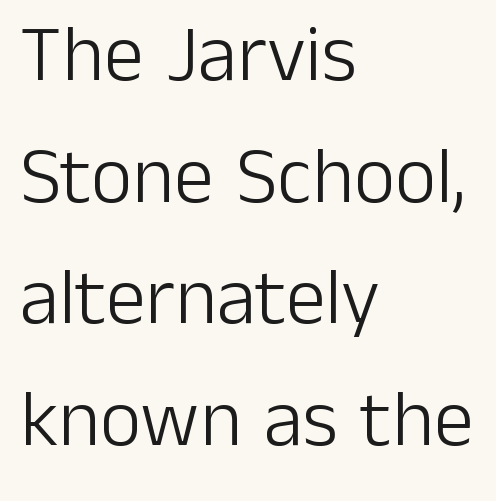
Each letter keeps its own natural width here, so spacing adapts to shape. The letters look calm and open, with moderate or lighter stems. In terms of leading, this rendering sits right in the middle. Grotesque or geometric, the face here clearly has no serifs.
